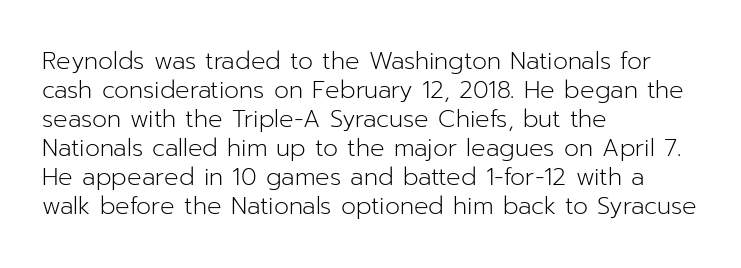
{"italic": "no", "bold": "no", "underline": "no", "align": "left", "line_spacing_ratio": 1.21, "letter_spacing": "normal", "letter_spacing_em": 0.0, "glyph_px": 24}
